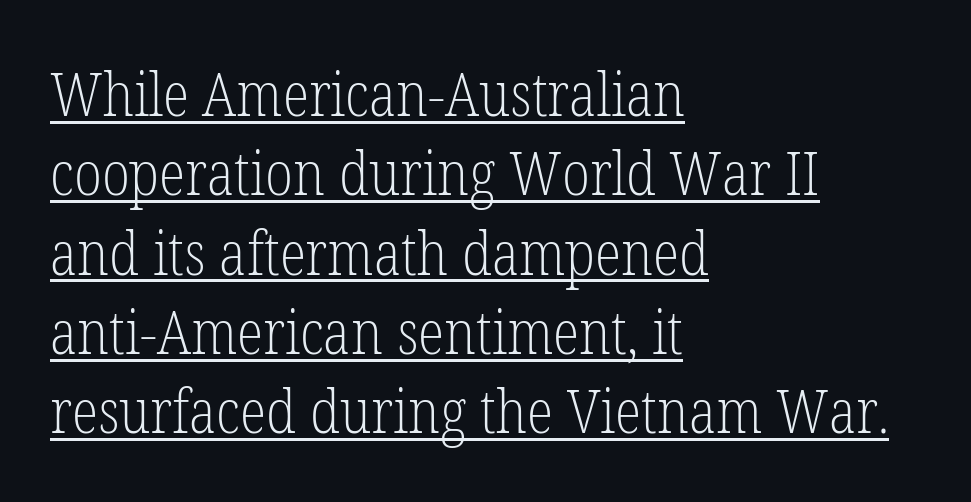
{"serif": "yes", "italic": "no", "bold": "no", "weight": "light", "width": "condensed", "stroke_contrast": "low", "x_height": "medium", "monospaced": "no", "underline": "yes", "align": "left", "line_spacing": "normal", "line_spacing_ratio": 1.3, "letter_spacing": "normal", "letter_spacing_em": 0.0, "glyph_px": 61}
